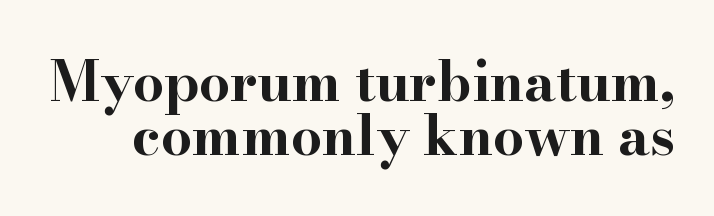
The image shows 55 px bold, wide serif type, upright; set tight line spacing (0.98x), normal letter spacing, not underlined; high stroke contrast and a small x-height.
